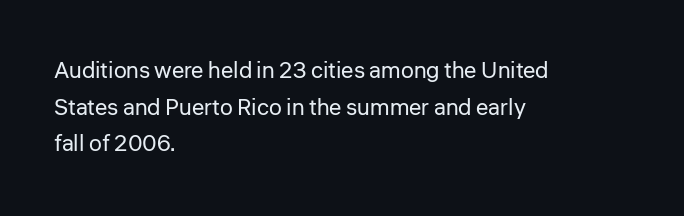
The image shows 23 px text type, upright; set left-aligned, normal line spacing (1.59x), normal letter spacing, not underlined.
